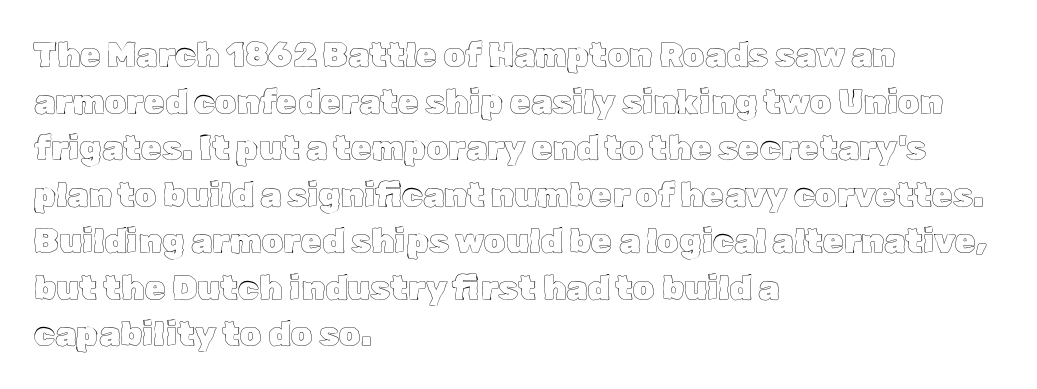
Q: Is the text italic (slanted)? A: No, it is upright.
Q: Is the text underlined? A: No.
Q: How is the paragraph aligned? A: Left-aligned.
Q: Is the spacing between letters normal or unusually wide? A: Normal.
Q: Is the spacing between lines tight, normal or loose? A: Normal.
Q: Width (condensed, normal, or wide)? A: Normal.
Q: x-height? A: Medium.
Q: Monospaced? A: No.
